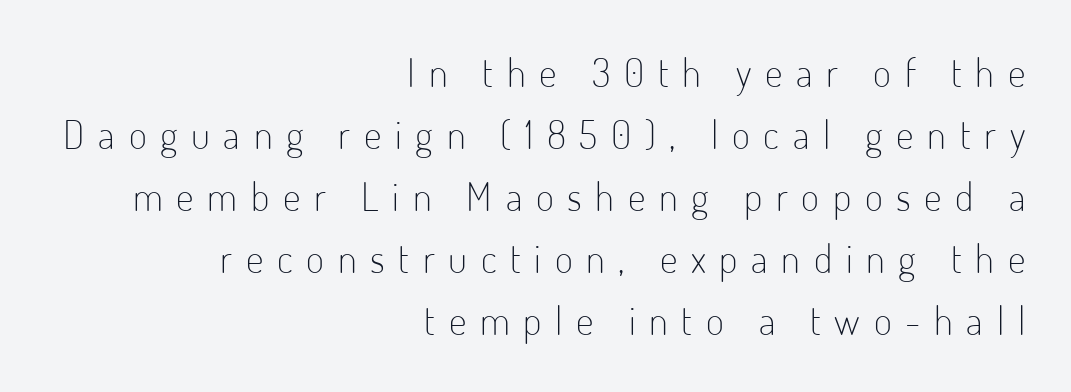
Does the leading feel generous? No, just average. Serifs: no, the terminals of the letterforms are clean. Honestly, the letter spacing is so wide it's the main thing you notice. Posture: vertical. No word sits above an underline.
